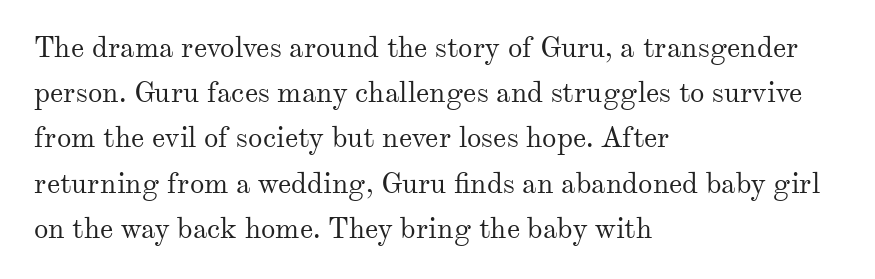
The image shows 29 px regular-weight serif type, upright; set left-aligned, normal line spacing (1.56x), normal letter spacing, not underlined; medium stroke contrast and a small x-height.
